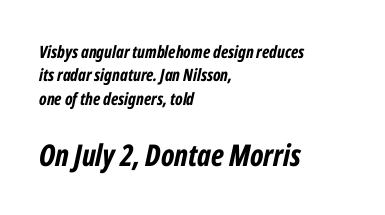
{"italic": "yes", "lean": "right", "slant_degrees": 12, "bold": "yes", "weight": "bold", "width": "condensed", "stroke_contrast": "low", "x_height": "medium", "monospaced": "no", "underline": "no", "align": "left", "line_spacing": "normal", "line_spacing_ratio": 1.38, "letter_spacing": "normal", "letter_spacing_em": 0.0, "larger_block": "second", "size_ratio": 1.76, "glyph_px": 30}
